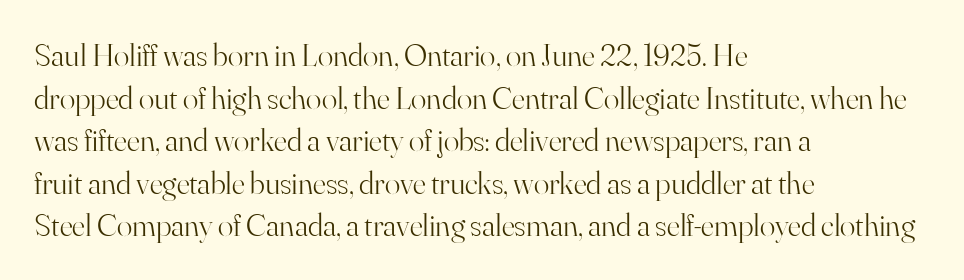
The image shows 32 px light serif type, upright; set left-aligned, normal line spacing (1.33x), normal letter spacing, not underlined; high stroke contrast and a small x-height.
